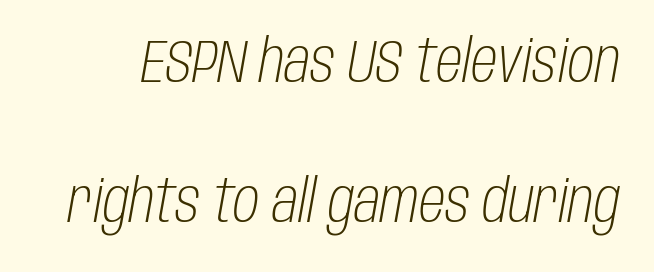
Plain, unruled lines of type. How are the letters spaced? Ordinarily, with no added tracking. Does the lettering tilt? It does — this is italic. Do the characters align in a grid? No, the font is proportional. Honestly, the rows look like they've been pulled way apart.
